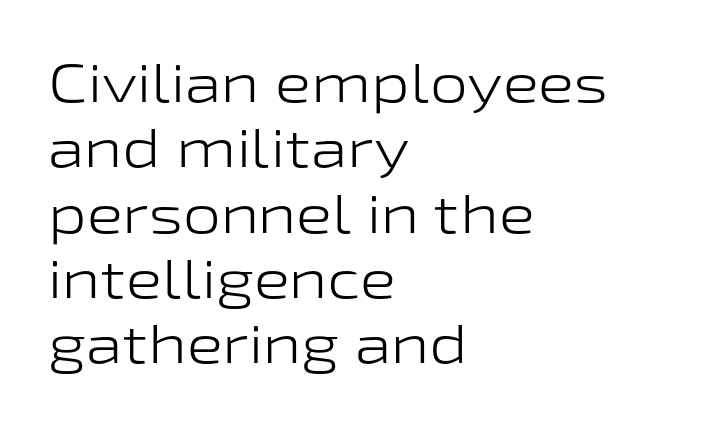
The rendering uses natural spacing where letterforms have individual widths. Quick note: not italic, upright. Glance below the letters and you will spot only blank space. Weight class: somewhere from thin through regular.
